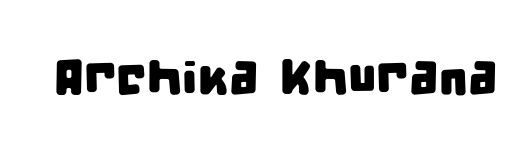
Q: Is the typeface a serif or a sans-serif typeface? A: Sans-serif.
Q: Is the text underlined? A: No.
Q: Is the spacing between letters normal or unusually wide? A: Normal.
Q: Width (condensed, normal, or wide)? A: Condensed.
Q: Stroke contrast? A: Low.
Q: x-height? A: Large.
Q: Monospaced? A: No.
